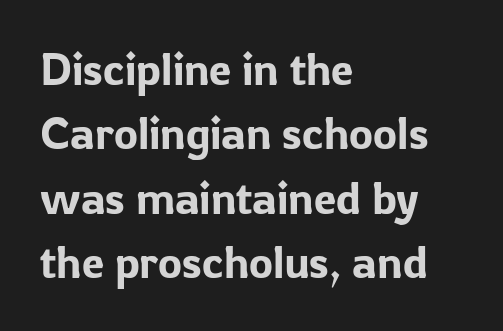
Q: Is the text italic (slanted)? A: No, it is upright.
Q: Is the typeface a serif or a sans-serif typeface? A: Sans-serif.
Q: Is the text underlined? A: No.
Q: How is the paragraph aligned? A: Left-aligned.
Q: Is the spacing between letters normal or unusually wide? A: Normal.
Q: Is the spacing between lines tight, normal or loose? A: Normal.
Q: Width (condensed, normal, or wide)? A: Normal.
Q: Stroke contrast? A: Low.
Q: x-height? A: Medium.
Q: Monospaced? A: No.
